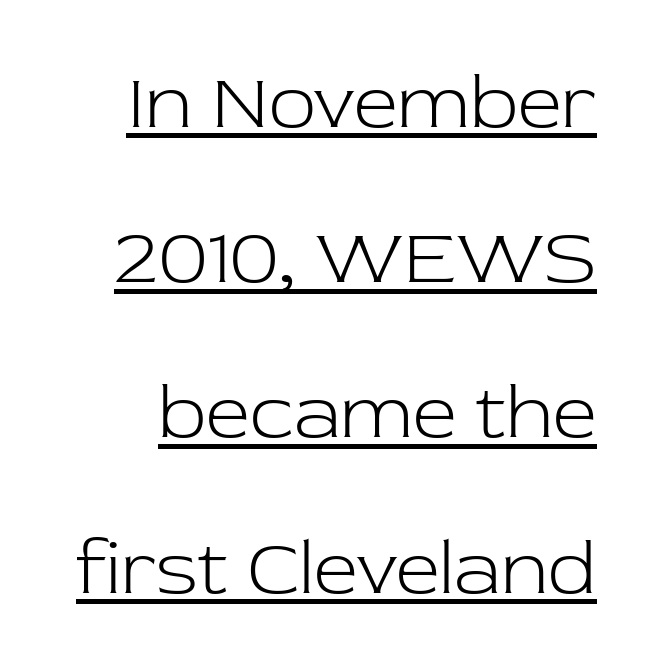
Q: Is the text bold? A: No.
Q: Is the text italic (slanted)? A: No, it is upright.
Q: Is the typeface a serif or a sans-serif typeface? A: Serif.
Q: Is the text underlined? A: Yes.
Q: Is the spacing between letters normal or unusually wide? A: Normal.
Q: Is the spacing between lines tight, normal or loose? A: Loose.
Q: Width (condensed, normal, or wide)? A: Normal.
Q: Stroke contrast? A: Low.
Q: x-height? A: Medium.
Q: Monospaced? A: No.
